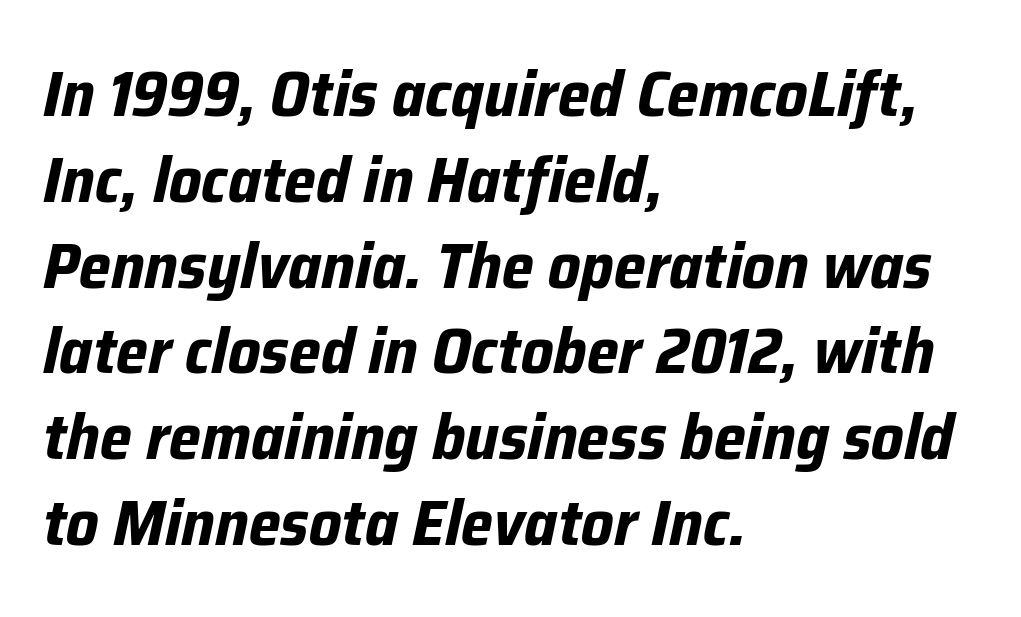
{"italic": "yes", "lean": "right", "slant_degrees": 12, "bold": "yes", "weight": "bold", "width": "normal", "stroke_contrast": "low", "x_height": "medium", "monospaced": "no", "underline": "no", "align": "left", "line_spacing": "normal", "line_spacing_ratio": 1.34, "letter_spacing": "normal", "letter_spacing_em": 0.0, "glyph_px": 64}
